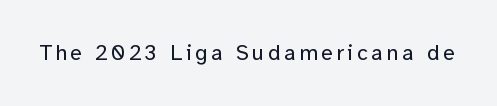
The image shows 22 px text type, upright; set not underlined.
